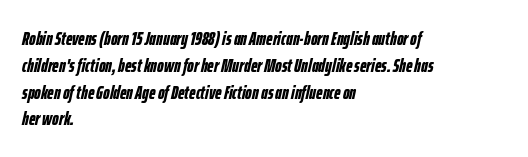
Q: Is the text bold? A: Yes.
Q: Is the text italic (slanted)? A: Yes, it leans right by about 12 degrees.
Q: Is the text underlined? A: No.
Q: How is the paragraph aligned? A: Left-aligned.
Q: Is the spacing between letters normal or unusually wide? A: Normal.
Q: Is the spacing between lines tight, normal or loose? A: Normal.
